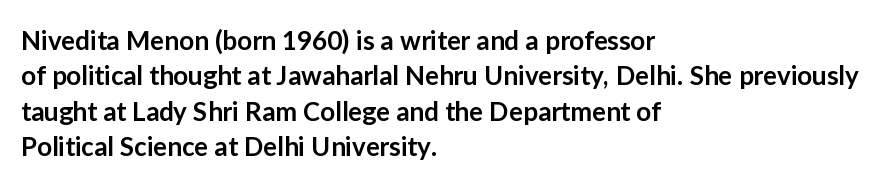
{"italic": "no", "bold": "semi", "underline": "no", "align": "left", "line_spacing": "normal", "line_spacing_ratio": 1.36, "letter_spacing": "normal", "letter_spacing_em": 0.0, "glyph_px": 26}
